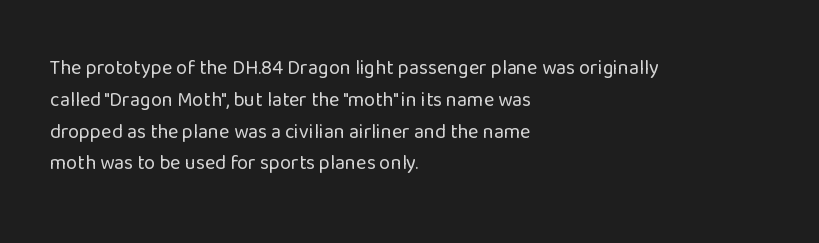
The image shows 20 px text type, upright; set left-aligned, normal line spacing (1.59x), normal letter spacing, not underlined.
